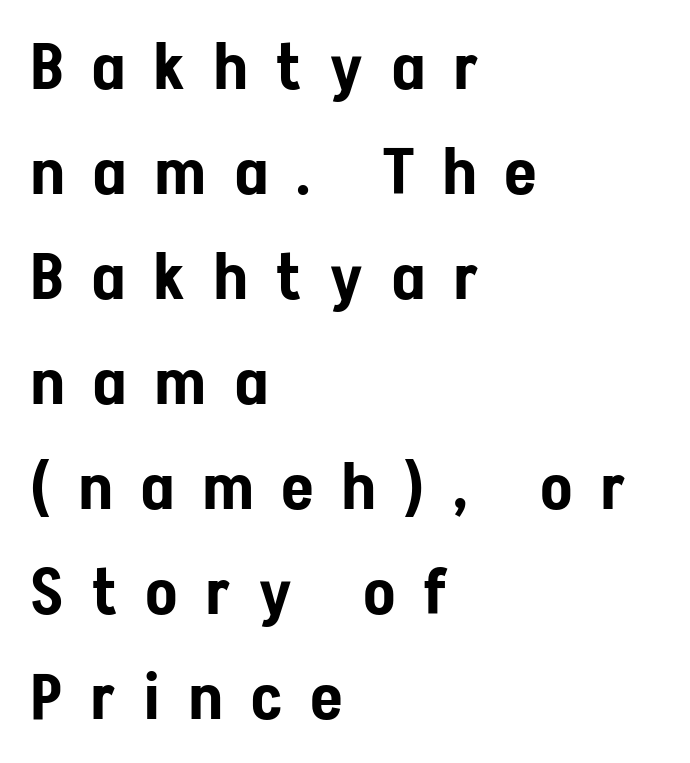
The letters are spread apart with noticeably loose tracking. Font category for this specimen: sans-serif. A typesetter would call this leading conventional body-copy spacing. The rendering uses natural spacing where letterforms have individual widths. Descenders hang freely into open space. The rendering anchors every line to the left-hand side.
